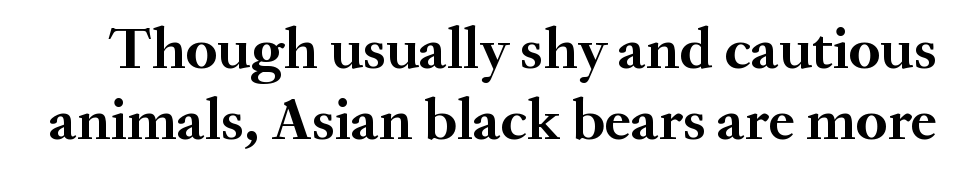
The image shows 60 px semibold serif type, upright; set line spacing 1.18x, normal letter spacing, not underlined; medium stroke contrast and a small x-height.
